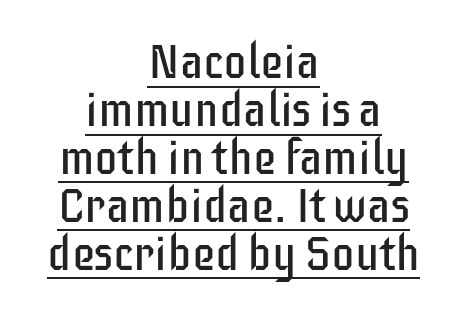
The image shows 47 px regular-weight, condensed sans-serif type, upright; set centered, tight line spacing (1.02x), normal letter spacing, underlined; low stroke contrast and a large x-height.
